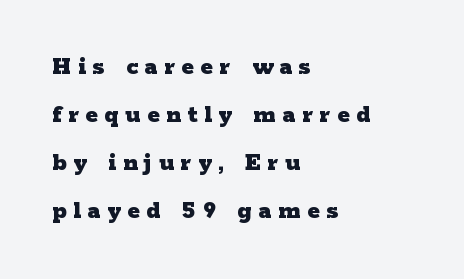
{"italic": "no", "bold": "yes", "underline": "no", "align": "left", "line_spacing_ratio": 1.84, "letter_spacing": "wide", "letter_spacing_em": 0.26, "glyph_px": 26}
